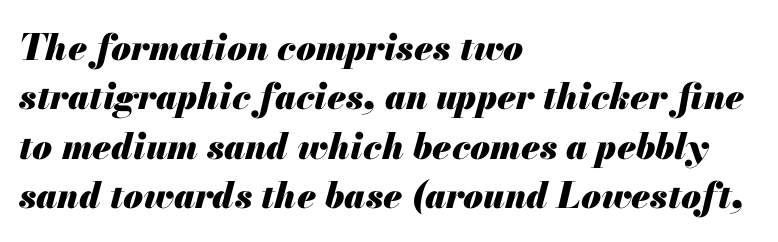
{"italic": "yes", "lean": "right", "slant_degrees": 13, "bold": "yes", "weight": "heavy", "width": "normal", "stroke_contrast": "medium", "x_height": "small", "monospaced": "no", "underline": "no", "align": "left", "line_spacing": "normal", "line_spacing_ratio": 1.37, "letter_spacing": "normal", "letter_spacing_em": 0.0, "glyph_px": 36}
